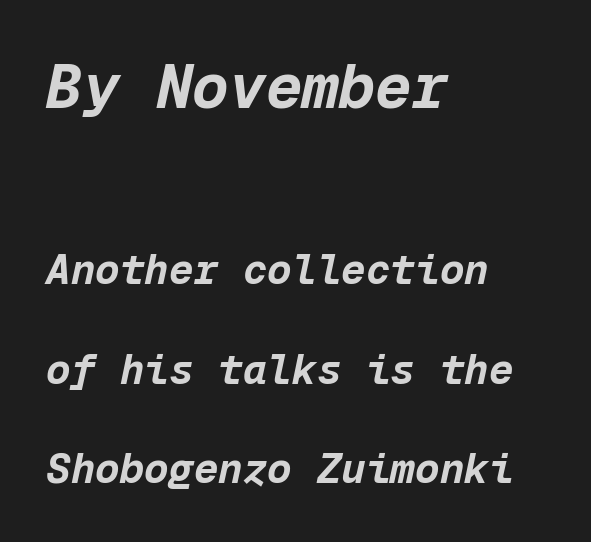
The image shows 61 px bold type, italic (leaning right), monospaced; set left-aligned, loose line spacing (2.42x), normal letter spacing, not underlined; the first (top) block is 1.49x larger; low stroke contrast and a medium x-height.
